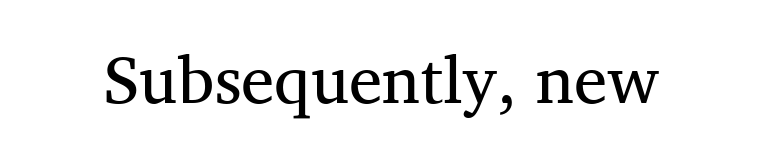
The string is rendered with underlining switched off. The type family on display is of the serif kind. A light-to-regular cut is what we see here. Posture: vertical.
